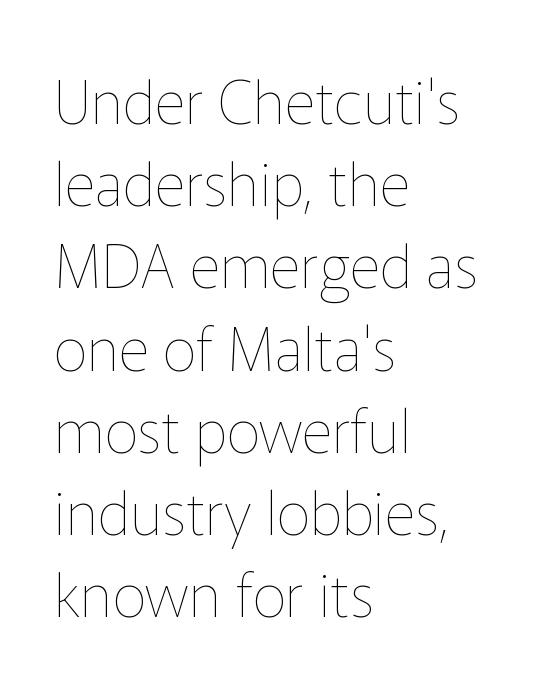
The image shows 60 px thin type, upright; set left-aligned, normal line spacing (1.37x), normal letter spacing, not underlined; low stroke contrast and a medium x-height.
